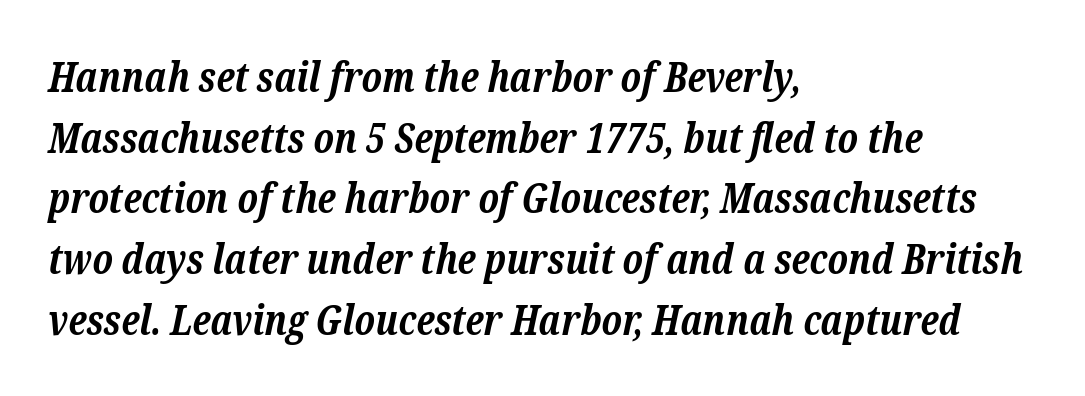
Q: Is the text bold? A: Yes.
Q: Is the text italic (slanted)? A: Yes, it leans right by about 12 degrees.
Q: Is the typeface a serif or a sans-serif typeface? A: Serif.
Q: Is the text underlined? A: No.
Q: How is the paragraph aligned? A: Left-aligned.
Q: Is the spacing between letters normal or unusually wide? A: Normal.
Q: Is the spacing between lines tight, normal or loose? A: Normal.
Q: Width (condensed, normal, or wide)? A: Normal.
Q: Stroke contrast? A: Low.
Q: x-height? A: Medium.
Q: Monospaced? A: No.
